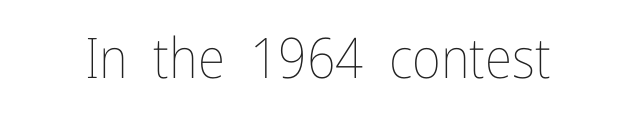
The image shows 56 px thin, condensed type, upright; set normal letter spacing, not underlined; low stroke contrast and a medium x-height.
